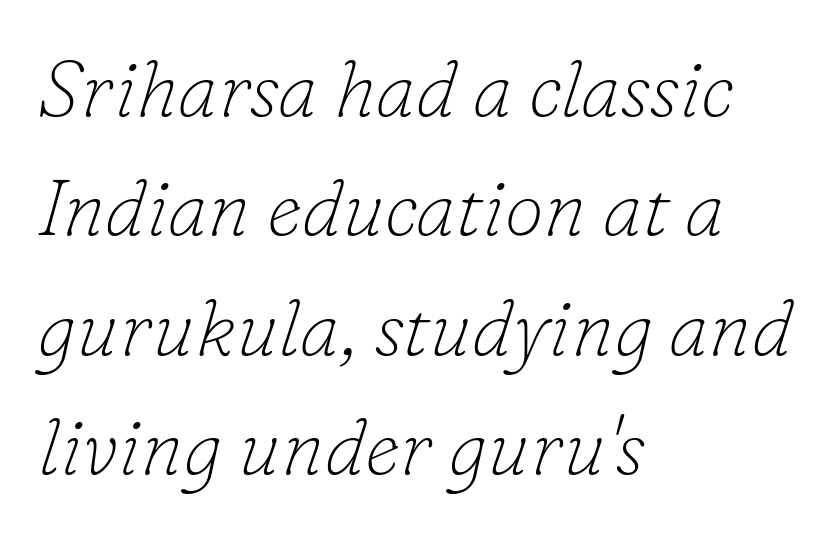
The image shows 79 px thin serif type, italic (leaning right); set left-aligned, normal line spacing (1.51x), normal letter spacing, not underlined; low stroke contrast and a small x-height.
